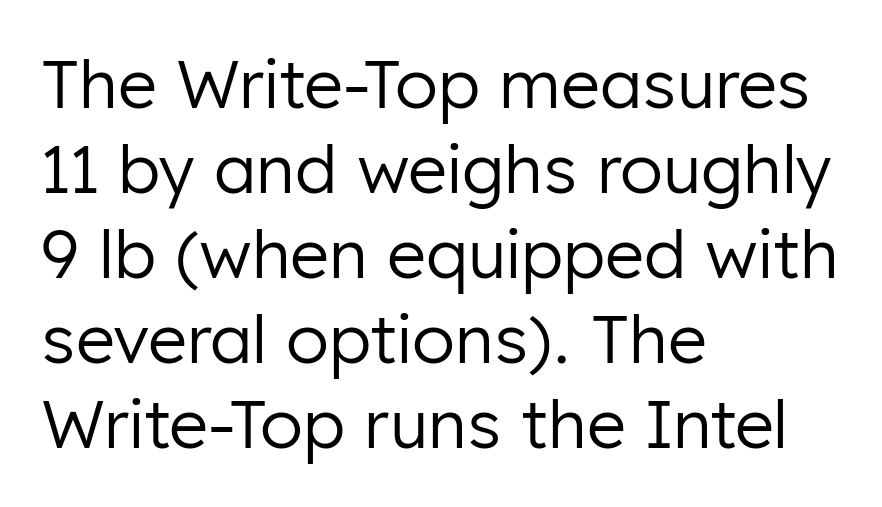
The rendering shows plain stroke endings on the letterforms — a sans-serif design. The passage shown stacks its lines at a standard gap. No extra tracking has been applied to these lines. Anything drawn beneath the words? Only blank space.
